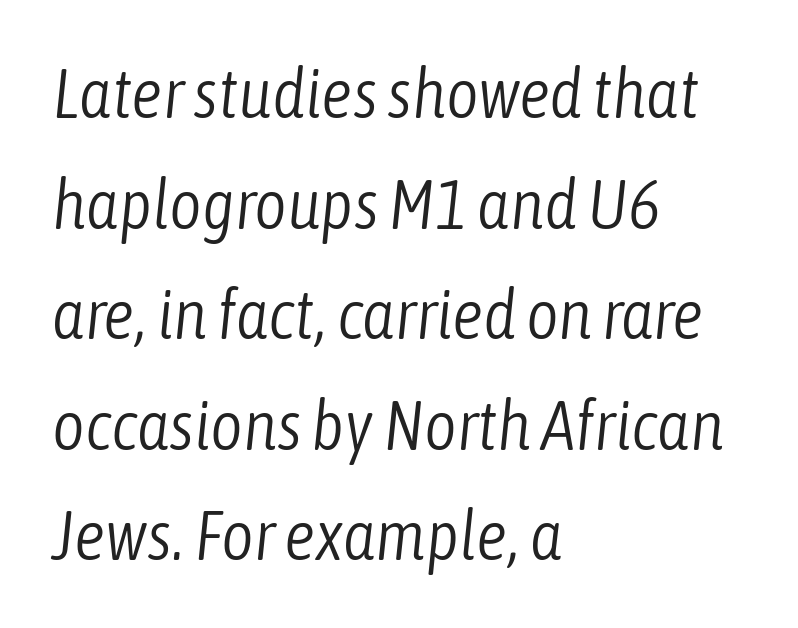
The image shows 70 px light, condensed type, italic (leaning right); set left-aligned, normal line spacing (1.58x), normal letter spacing, not underlined; low stroke contrast and a medium x-height.
